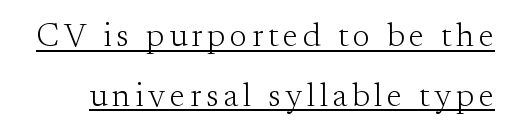
{"serif": "yes", "italic": "no", "bold": "no", "weight": "light", "width": "normal", "stroke_contrast": "medium", "x_height": "small", "monospaced": "no", "underline": "yes", "line_spacing_ratio": 1.81, "glyph_px": 33}
